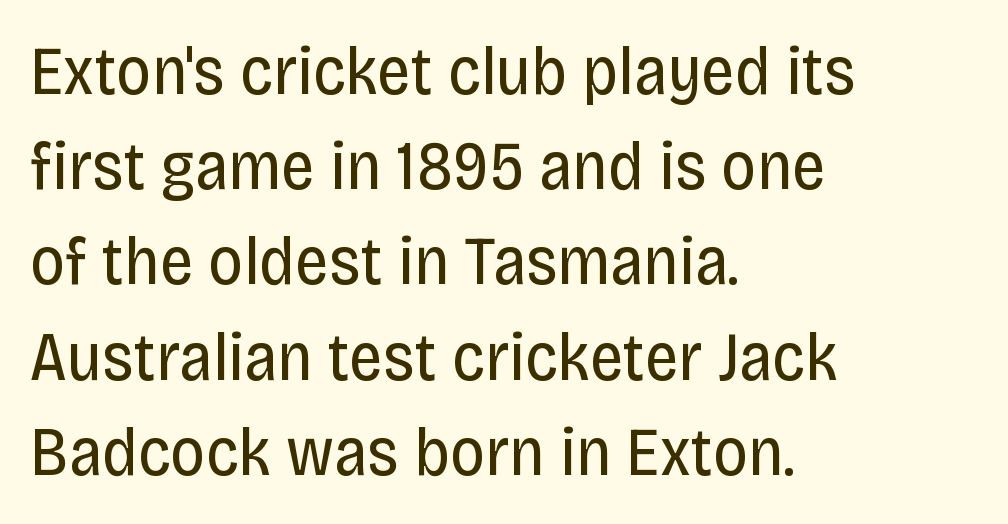
You can tell from the bare stems that sans-serif type was used. The paragraph shown leans on its left margin. Note the varied advance widths — an 'i' is clearly narrower than an 'm'. The specimen reads as upright at a glance. Only glyphs here, with clear space below each row. The space between consecutive lines is moderate.
